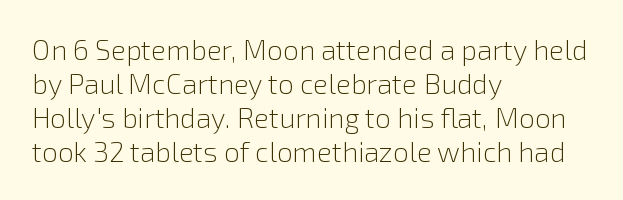
{"serif": "no", "italic": "no", "bold": "no", "weight": "light", "width": "normal", "x_height": "medium", "monospaced": "no", "underline": "no", "align": "left", "line_spacing_ratio": 1.21, "letter_spacing": "normal", "letter_spacing_em": 0.0, "glyph_px": 28}
